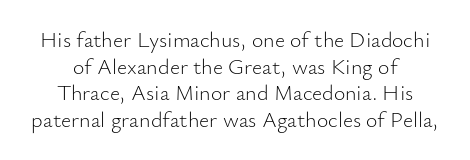
{"italic": "no", "bold": "no", "underline": "no", "line_spacing_ratio": 1.21, "letter_spacing": "normal", "letter_spacing_em": 0.0, "glyph_px": 22}
